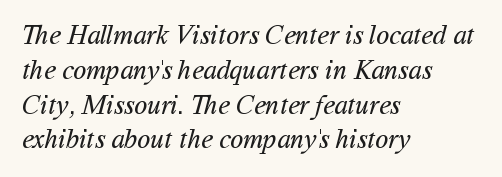
This rendering uses left alignment, leaving the right contour irregular. The cut favours lightness, reaching ordinary text weight at its darkest. Just letters on the line, the space beneath them empty. Inter-character spacing is left at the font's built-in metrics. Normally led — the rows are evenly, conventionally spaced.
